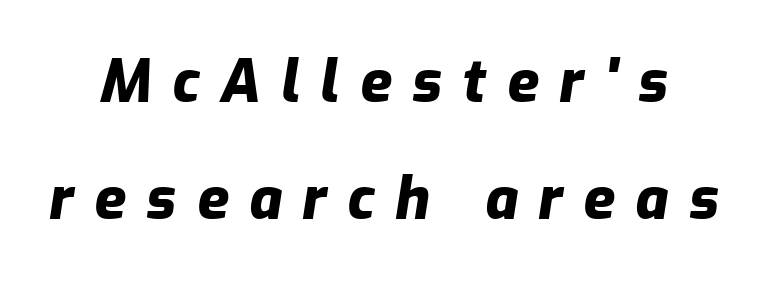
The string is rendered with underlining switched off. One glance says open: line gaps are wider than usual. The letters are spread apart with noticeably loose tracking. The text carries the slant typical of an italic or oblique font. The rendering uses a bold face; every stroke is thick and dark.
